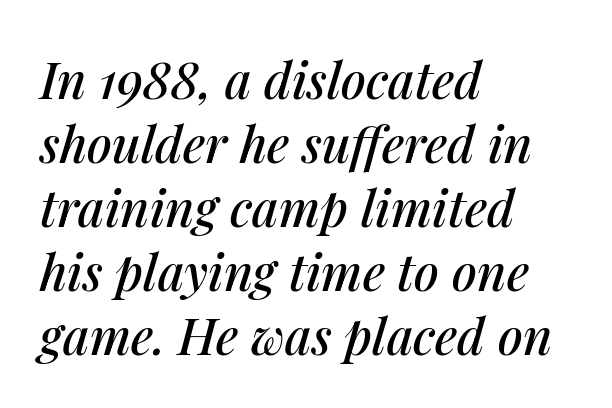
Q: Is the text italic (slanted)? A: Yes, it leans right by about 14 degrees.
Q: Is the text underlined? A: No.
Q: How is the paragraph aligned? A: Left-aligned.
Q: Is the spacing between letters normal or unusually wide? A: Normal.
Q: Is the spacing between lines tight, normal or loose? A: Normal.
Q: Width (condensed, normal, or wide)? A: Normal.
Q: Stroke contrast? A: Medium.
Q: x-height? A: Medium.
Q: Monospaced? A: No.
